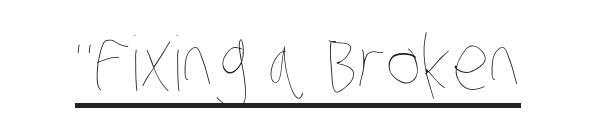
Q: Is the text bold? A: No.
Q: Is the text underlined? A: Yes.
Q: Is the spacing between letters normal or unusually wide? A: Normal.
Q: Width (condensed, normal, or wide)? A: Condensed.
Q: Stroke contrast? A: Low.
Q: x-height? A: Large.
Q: Monospaced? A: No.
